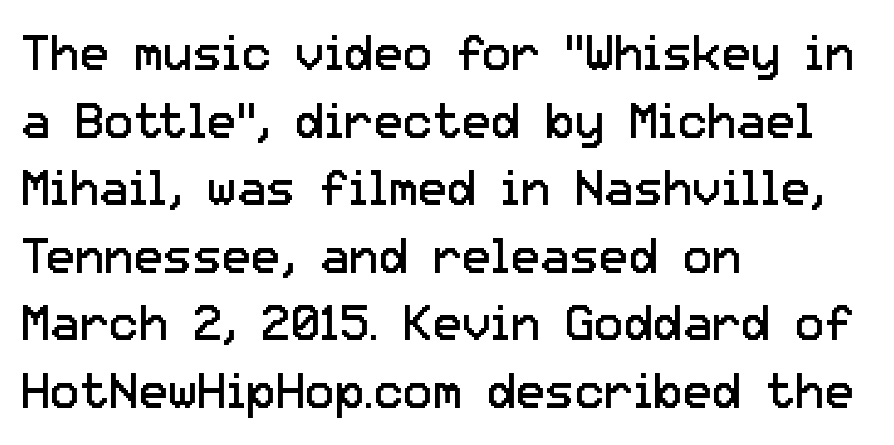
The image shows 49 px regular-weight sans-serif type, upright; set left-aligned, normal line spacing (1.38x), normal letter spacing, not underlined; low stroke contrast and a medium x-height.
